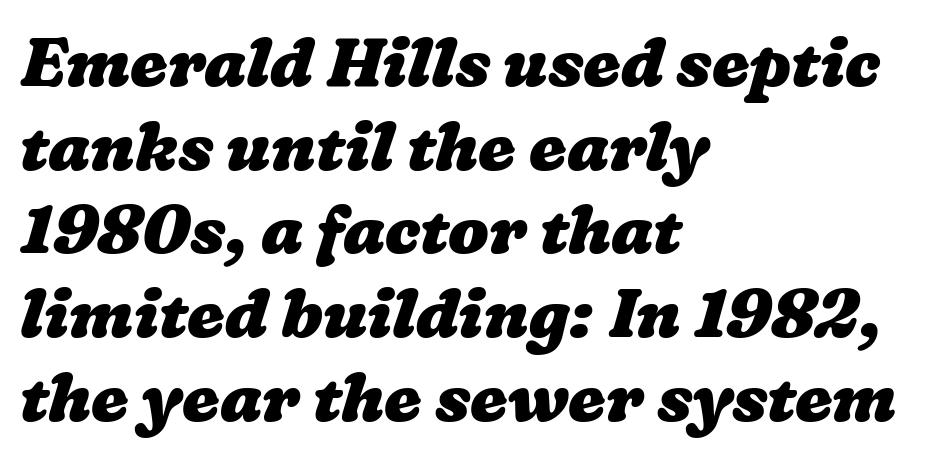
The image shows 67 px heavy, wide type; set left-aligned, normal line spacing (1.25x), normal letter spacing, not underlined; low stroke contrast and a medium x-height.
